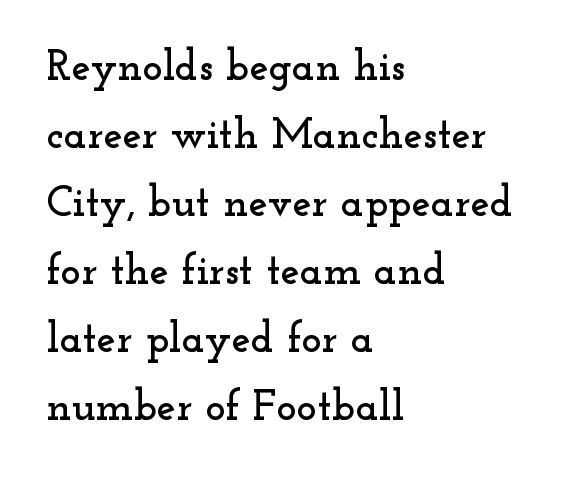
Q: Is the text italic (slanted)? A: No, it is upright.
Q: Is the typeface a serif or a sans-serif typeface? A: Serif.
Q: Is the text underlined? A: No.
Q: How is the paragraph aligned? A: Left-aligned.
Q: Is the spacing between letters normal or unusually wide? A: Normal.
Q: Is the spacing between lines tight, normal or loose? A: Normal.
Q: Width (condensed, normal, or wide)? A: Wide.
Q: Stroke contrast? A: Low.
Q: x-height? A: Small.
Q: Monospaced? A: No.
